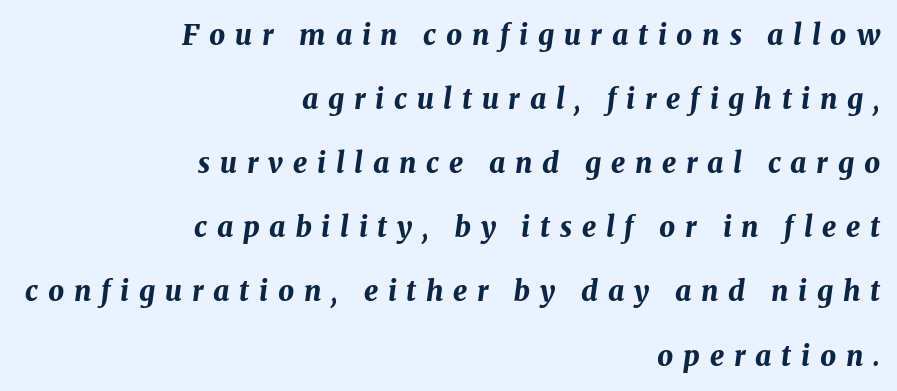
The image shows 28 px bold type, italic (leaning right); set right-aligned, loose line spacing (2.29x), unusually wide letter spacing (+0.35 em), not underlined; medium stroke contrast and a medium x-height.
